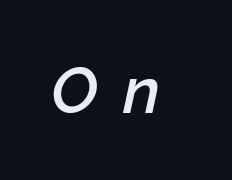
{"italic": "yes", "lean": "right", "slant_degrees": 12, "bold": "semi", "weight": "semibold", "width": "normal", "stroke_contrast": "low", "x_height": "medium", "monospaced": "no", "underline": "no", "letter_spacing": "wide", "letter_spacing_em": 0.39, "glyph_px": 65}
